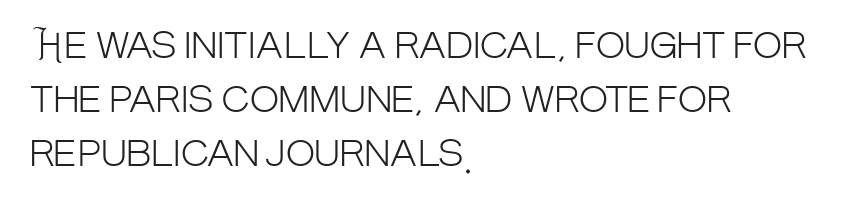
Look at the tracking — it's just the regular setting, nothing added. Every stem runs plumb, perpendicular to the baseline. Typographically, this falls in the sans-serif category. Anything drawn beneath the words? Only blank space.
